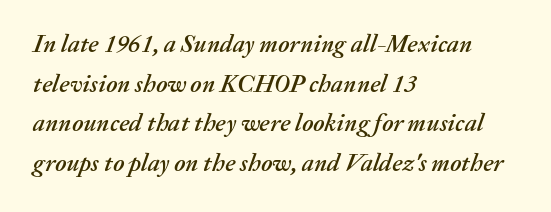
Typeset ragged right — the left edge is the straight one. You could call the tracking neutral — neither tight nor loose. The gap between lines stays unmarked. The vertical gap from one line to the next is medium.
